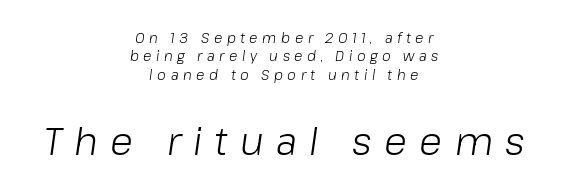
Looks like regular typesetting: each glyph gets only the width it needs. Does the leading feel generous? No, just average. Is this a heavy cut? Hardly; it is regular or lighter. This rendering uses center alignment, leaving both contours irregular but symmetric. The text carries the slant typical of an italic or oblique font. The tracking reads as deliberately expanded to a designer's eye.
